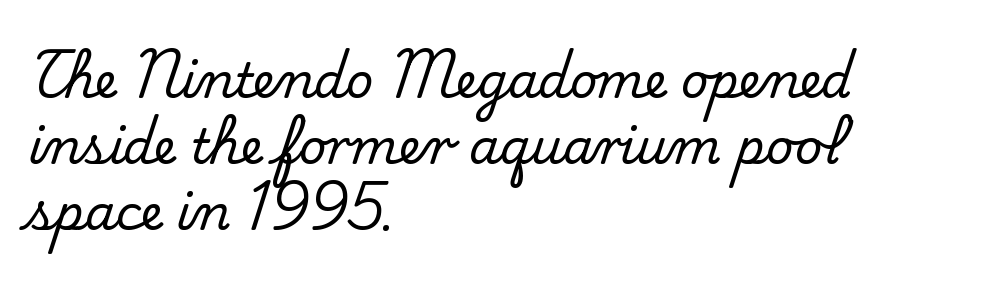
The image shows 48 px serif type; set left-aligned, normal line spacing (1.38x), normal letter spacing, not underlined; medium stroke contrast and a small x-height.
